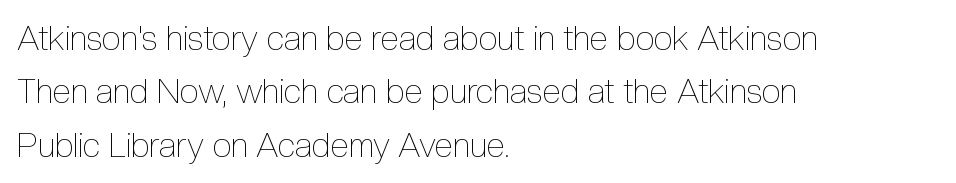
Characters follow at the spacing the type designer built in. A typesetter would call this proportional, since set widths differ per character. Quick note: underline off. Short and long lines alike share a common starting point at left.
